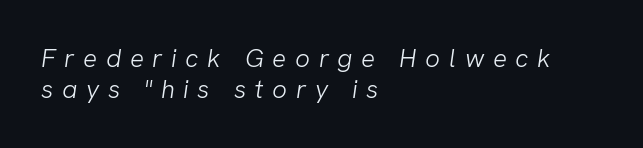
The image shows 26 px text type; set left-aligned, line spacing 1.21x, unusually wide letter spacing (+0.33 em), not underlined.
